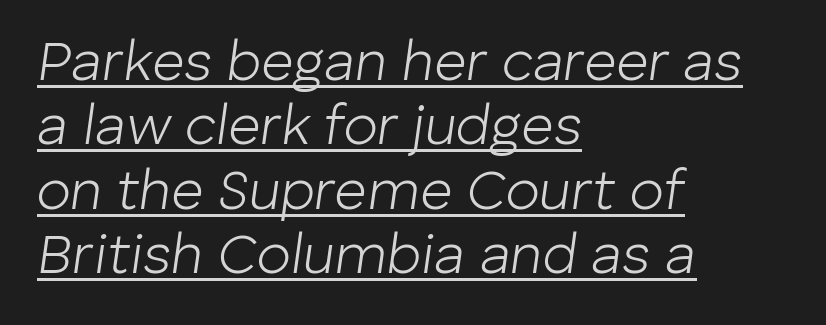
Q: Is the text bold? A: No.
Q: Is the text italic (slanted)? A: Yes, it leans right by about 8 degrees.
Q: Is the text underlined? A: Yes.
Q: How is the paragraph aligned? A: Left-aligned.
Q: Is the spacing between letters normal or unusually wide? A: Normal.
Q: Is the spacing between lines tight, normal or loose? A: Tight.
Q: Width (condensed, normal, or wide)? A: Normal.
Q: Stroke contrast? A: Low.
Q: x-height? A: Medium.
Q: Monospaced? A: No.
